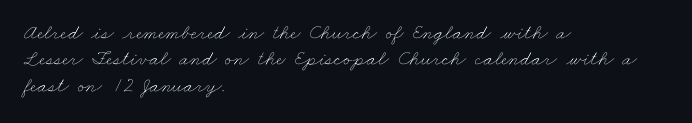
Q: Is the text bold? A: No.
Q: Is the text underlined? A: No.
Q: How is the paragraph aligned? A: Left-aligned.
Q: Is the spacing between letters normal or unusually wide? A: Normal.
Q: Is the spacing between lines tight, normal or loose? A: Normal.
